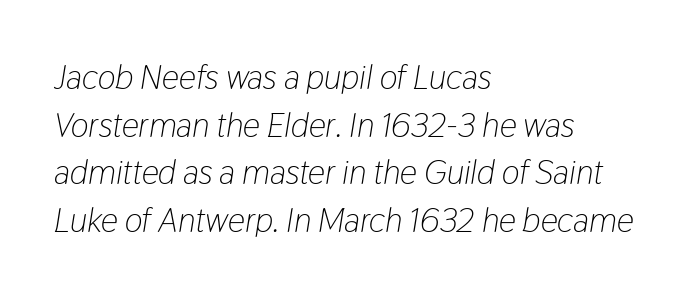
One glance says typical: line gaps are just what's usual. Teacher's note: observe the even left margin — that is flush-left alignment. Looks like regular typesetting: each glyph gets only the width it needs. The characters are drawn with everyday or finer stroke widths. What stands out about the letter spacing? Nothing — it is the standard amount. Compared with ordinary roman type, these characters are visibly tilted.
